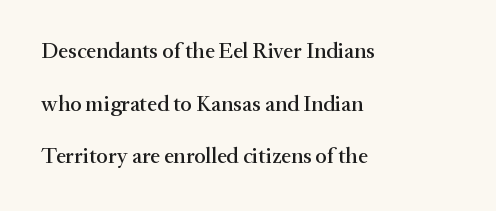
Each new line begins a long way beneath the previous one. The paragraph has a hard left edge and a soft right edge. Underlining? Definitely not there. This sample uses an upright cut, with every glyph sitting square on the baseline.
